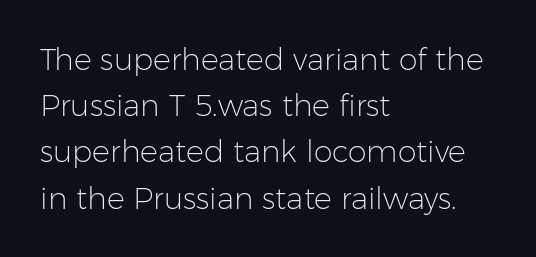
{"serif": "no", "italic": "no", "bold": "no", "weight": "light", "width": "normal", "stroke_contrast": "low", "x_height": "medium", "monospaced": "no", "underline": "no", "align": "left", "line_spacing": "normal", "line_spacing_ratio": 1.54, "letter_spacing": "normal", "letter_spacing_em": 0.0, "glyph_px": 30}
